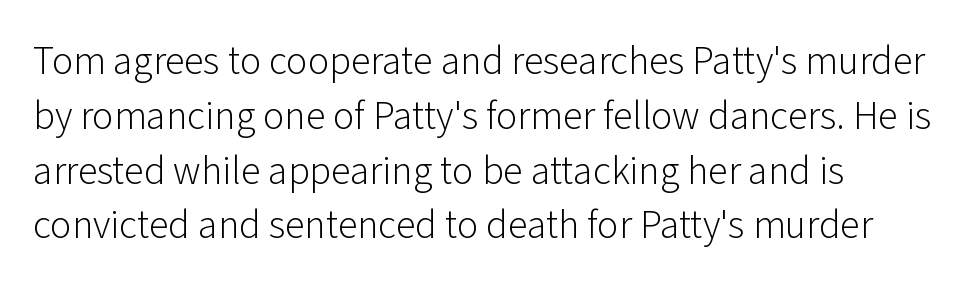
{"serif": "no", "italic": "no", "bold": "no", "weight": "light", "width": "normal", "stroke_contrast": "low", "x_height": "medium", "monospaced": "no", "underline": "no", "align": "left", "line_spacing": "normal", "line_spacing_ratio": 1.37, "letter_spacing": "normal", "letter_spacing_em": 0.0, "glyph_px": 40}
